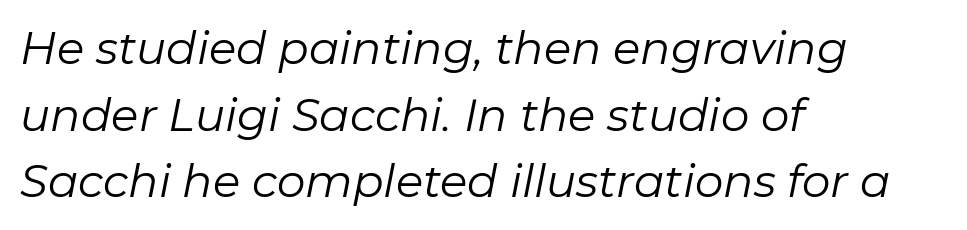
{"italic": "yes", "lean": "right", "slant_degrees": 11, "bold": "no", "weight": "regular", "width": "normal", "stroke_contrast": "low", "x_height": "medium", "monospaced": "no", "underline": "no", "align": "left", "line_spacing": "normal", "line_spacing_ratio": 1.48, "letter_spacing": "normal", "letter_spacing_em": 0.0, "glyph_px": 45}
